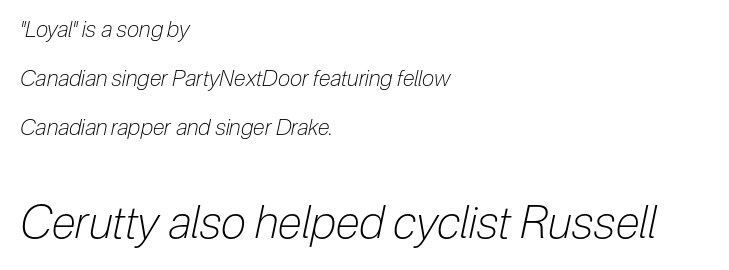
{"italic": "yes", "lean": "right", "slant_degrees": 12, "bold": "no", "weight": "light", "width": "condensed", "stroke_contrast": "low", "x_height": "medium", "monospaced": "no", "underline": "no", "align": "left", "line_spacing": "loose", "line_spacing_ratio": 2.23, "letter_spacing": "normal", "letter_spacing_em": 0.0, "larger_block": "second", "size_ratio": 2.05, "glyph_px": 45}
